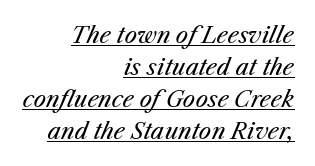
The image shows 22 px text type, italic (leaning right); set right-aligned, normal line spacing (1.45x), normal letter spacing, underlined.
